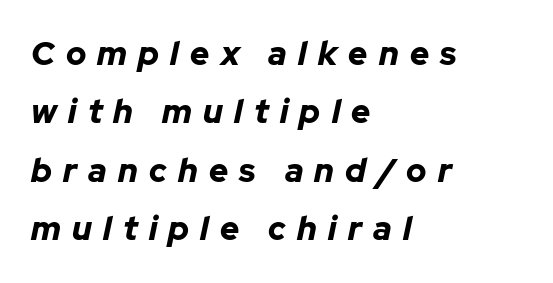
The text block is weighted toward the left margin, trailing off unevenly rightward. Students, note that the glyphs here are deliberately spaced far apart. Style check: oblique. Each letter keeps its own natural width here, so spacing adapts to shape. Is the type bold? Yes — the strokes are clearly thick and heavy. Clear beneath every line of the passage.
